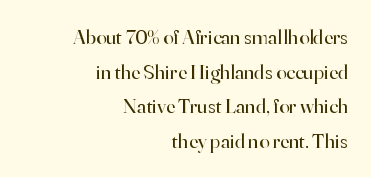
Q: Is the text bold? A: No.
Q: Is the text italic (slanted)? A: No, it is upright.
Q: Is the text underlined? A: No.
Q: How is the paragraph aligned? A: Right-aligned.
Q: Is the spacing between letters normal or unusually wide? A: Normal.
Q: Is the spacing between lines tight, normal or loose? A: Normal.
